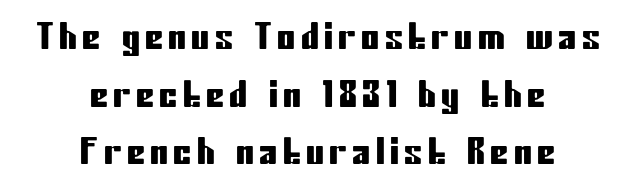
{"serif": "no", "italic": "no", "width": "condensed", "stroke_contrast": "low", "x_height": "medium", "monospaced": "no", "underline": "no", "align": "center", "line_spacing": "normal", "line_spacing_ratio": 1.6, "glyph_px": 36}
